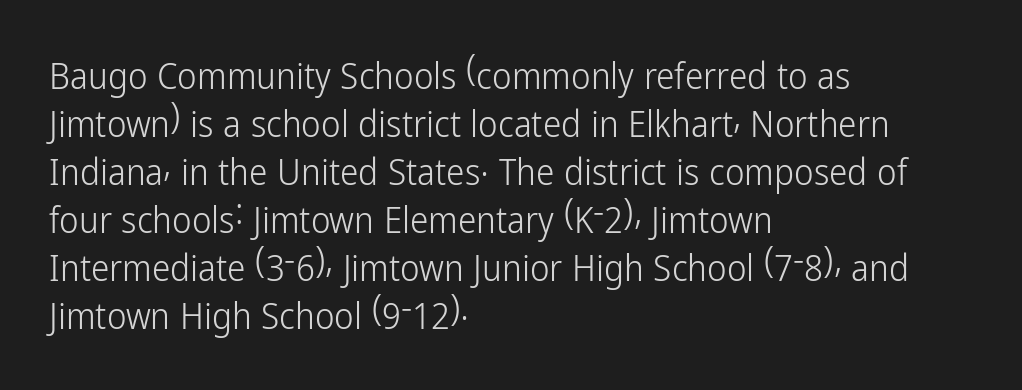
Honestly, the letter spacing is just normal — you wouldn't notice it. Quick note: not italic, upright. The vertical gap from one line to the next is medium. Each letter keeps its own natural width here, so spacing adapts to shape. The baseline area is clear. These lines stack with their left ends in a neat column.
